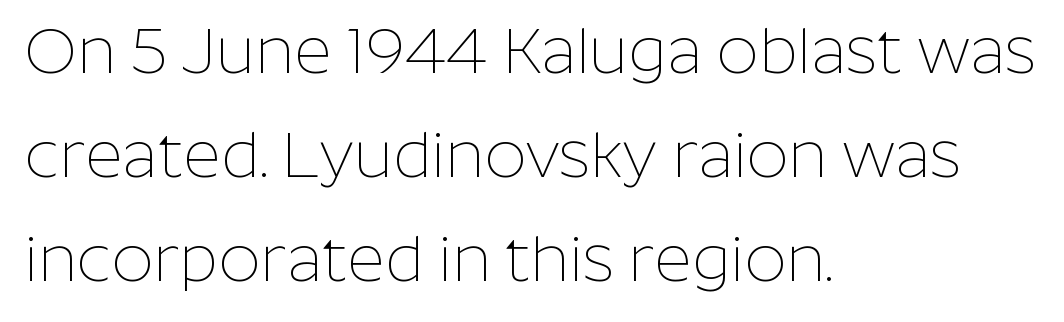
{"serif": "no", "italic": "no", "bold": "no", "weight": "thin", "width": "normal", "stroke_contrast": "low", "x_height": "medium", "monospaced": "no", "underline": "no", "align": "left", "line_spacing": "normal", "line_spacing_ratio": 1.6, "letter_spacing": "normal", "letter_spacing_em": 0.0, "glyph_px": 65}
